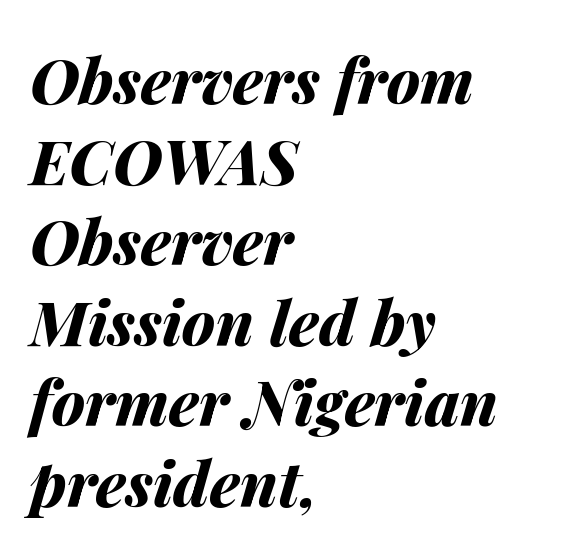
{"italic": "yes", "lean": "right", "slant_degrees": 14, "bold": "yes", "weight": "bold", "width": "normal", "stroke_contrast": "medium", "x_height": "medium", "monospaced": "no", "underline": "no", "align": "left", "line_spacing": "normal", "line_spacing_ratio": 1.3, "letter_spacing": "normal", "letter_spacing_em": 0.0, "glyph_px": 62}
